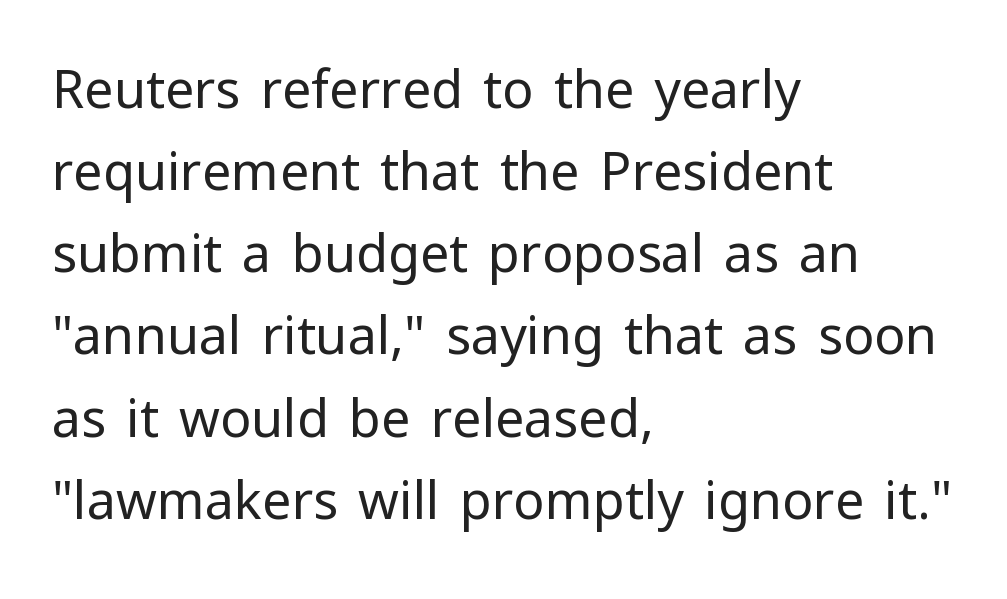
Q: Is the text bold? A: No.
Q: Is the text italic (slanted)? A: No, it is upright.
Q: Is the typeface a serif or a sans-serif typeface? A: Sans-serif.
Q: Is the text underlined? A: No.
Q: How is the paragraph aligned? A: Left-aligned.
Q: Is the spacing between letters normal or unusually wide? A: Normal.
Q: Is the spacing between lines tight, normal or loose? A: Normal.
Q: Width (condensed, normal, or wide)? A: Normal.
Q: Stroke contrast? A: Low.
Q: x-height? A: Medium.
Q: Monospaced? A: No.
